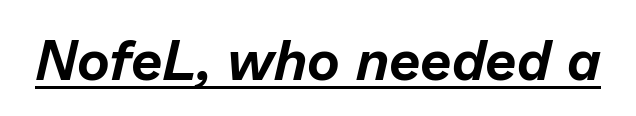
Q: Is the text italic (slanted)? A: Yes, it leans right by about 13 degrees.
Q: Is the text underlined? A: Yes.
Q: Is the spacing between letters normal or unusually wide? A: Normal.
Q: Width (condensed, normal, or wide)? A: Normal.
Q: Stroke contrast? A: Low.
Q: x-height? A: Medium.
Q: Monospaced? A: No.
